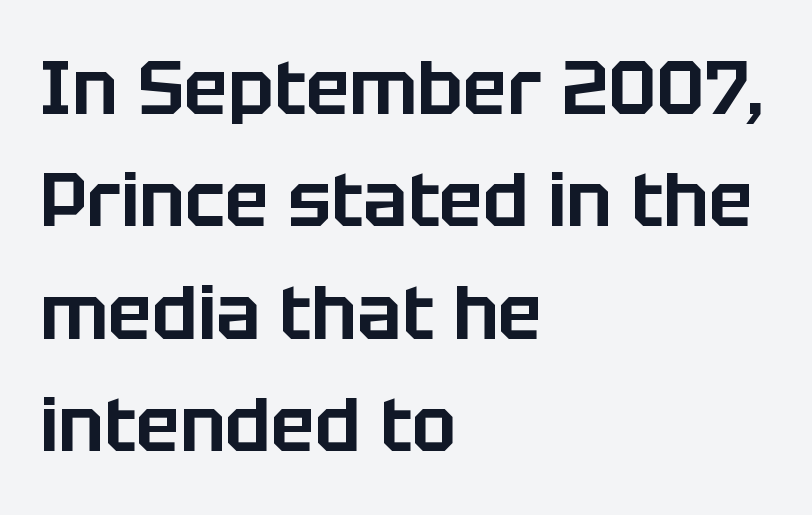
Q: Is the text italic (slanted)? A: No, it is upright.
Q: Is the typeface a serif or a sans-serif typeface? A: Sans-serif.
Q: Is the text underlined? A: No.
Q: How is the paragraph aligned? A: Left-aligned.
Q: Is the spacing between letters normal or unusually wide? A: Normal.
Q: Is the spacing between lines tight, normal or loose? A: Normal.
Q: Width (condensed, normal, or wide)? A: Normal.
Q: Stroke contrast? A: Low.
Q: x-height? A: Large.
Q: Monospaced? A: No.
